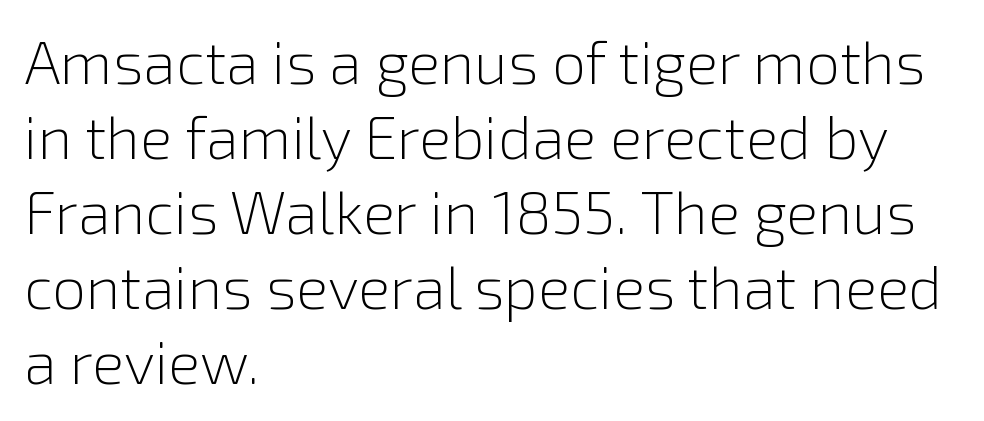
You could not count columns in this text — the font is proportionally spaced. Underline: absent. The designer left line spacing at the default. Nope, not italic — everything's standing straight. Each line starts at the same left margin while the right side varies. Nope, no serifs anywhere on these letters.
